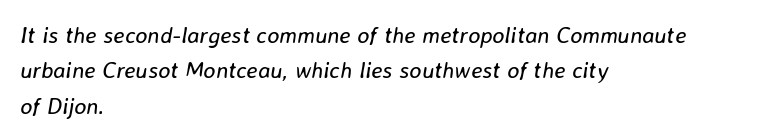
Caption: standard tracking, unaltered. No word sits above an underline. The ragged edge is on the right, which tells us the setting is flush left. Weight: not bold — regular or lighter. In terms of posture, this sample is oblique. Regular leading.
